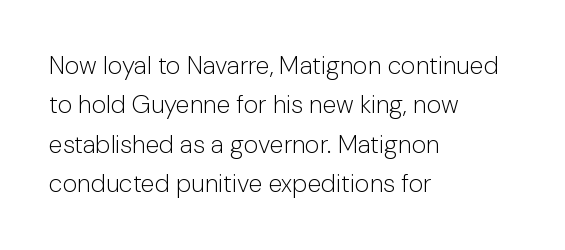
{"italic": "no", "bold": "no", "underline": "no", "align": "left", "line_spacing": "normal", "line_spacing_ratio": 1.58, "letter_spacing": "normal", "letter_spacing_em": 0.0, "glyph_px": 25}
